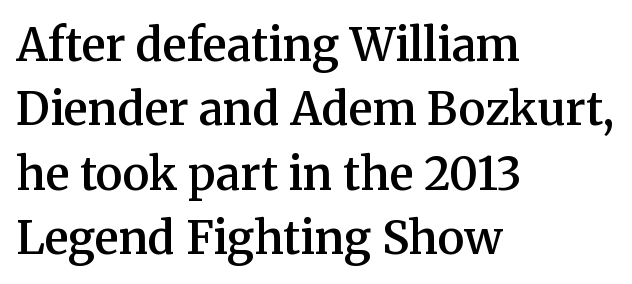
{"serif": "yes", "italic": "no", "bold": "semi", "weight": "semibold", "width": "normal", "stroke_contrast": "medium", "x_height": "medium", "monospaced": "no", "underline": "no", "align": "left", "line_spacing": "normal", "line_spacing_ratio": 1.43, "letter_spacing": "normal", "letter_spacing_em": 0.0, "glyph_px": 45}
